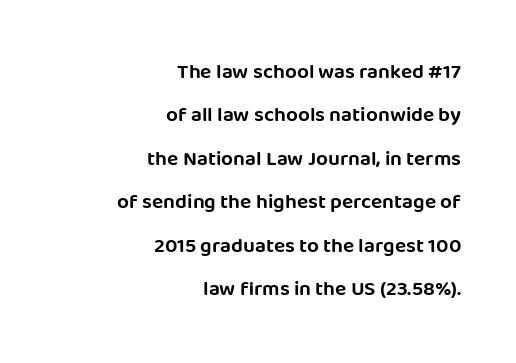
{"italic": "no", "underline": "no", "align": "right", "line_spacing": "loose", "line_spacing_ratio": 2.07, "letter_spacing": "normal", "letter_spacing_em": 0.0, "glyph_px": 21}
